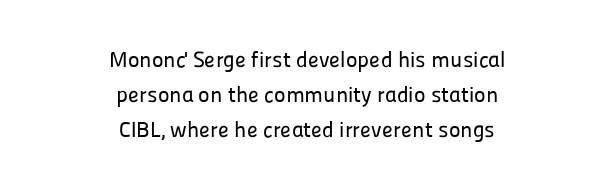
Horizontally, the lines are justified to the midpoint only. Notice how descenders clear the ascenders below comfortably — that's standard leading. What stands out about the letter spacing? Nothing — it is the standard amount. Check under the words: just untouched page. Rendered with straight, roman letterforms.
